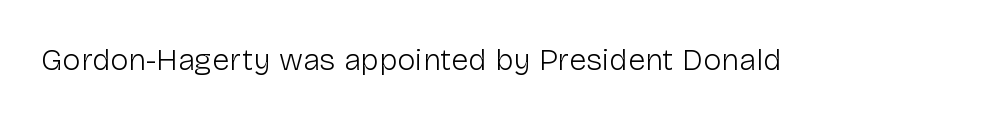
The image shows 31 px light sans-serif type, upright; set normal letter spacing, not underlined; low stroke contrast and a medium x-height.
